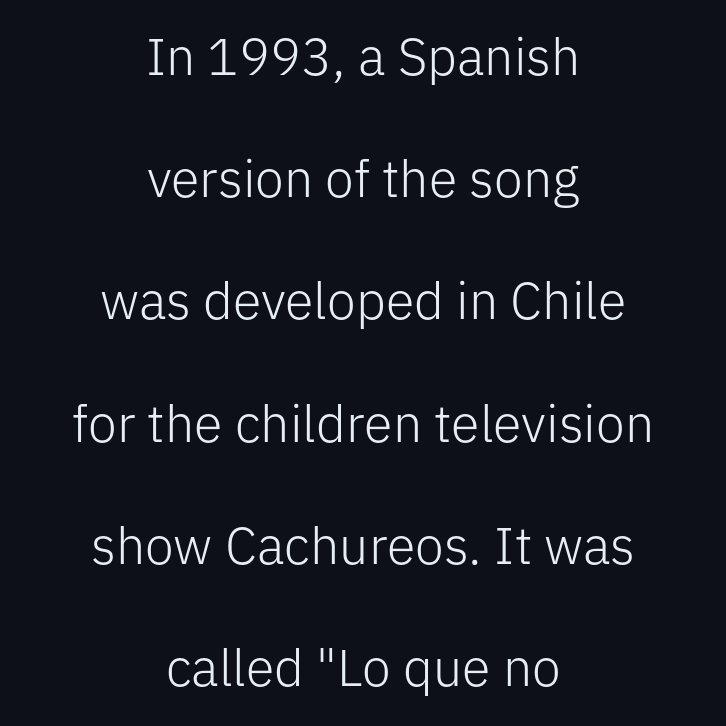
Both edges are ragged and mirror each other, which tells us the setting is centered. Plain, unruled lines of type. The weight tops out at a normal text grade. The passage shown is typed in a proportional face where columns would drift.
